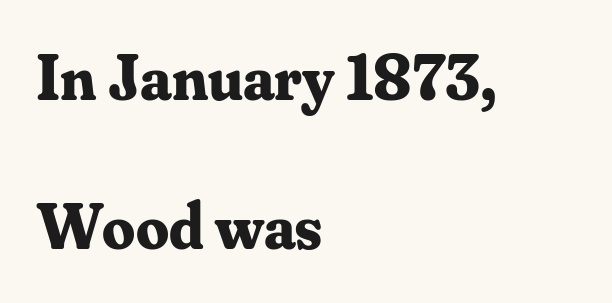
Every row of glyphs begins at an identical x-position on the left. Upright lettering throughout. Loosely led — the rows are spread out. Does extra space separate the letters? No, they use regular spacing.
